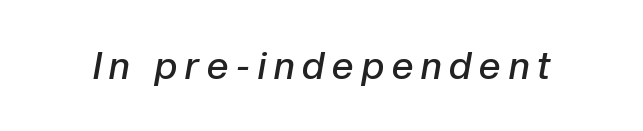
The image shows 38 px semibold type, italic (leaning right); set unusually wide letter spacing (+0.21 em), not underlined; low stroke contrast and a medium x-height.
